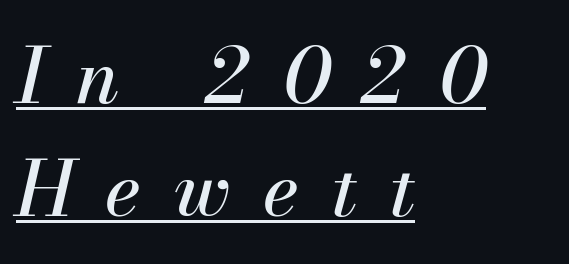
Q: Is the text italic (slanted)? A: Yes, it leans right by about 13 degrees.
Q: Is the text underlined? A: Yes.
Q: How is the paragraph aligned? A: Left-aligned.
Q: Is the spacing between letters normal or unusually wide? A: Unusually wide.
Q: Is the spacing between lines tight, normal or loose? A: Normal.
Q: Width (condensed, normal, or wide)? A: Normal.
Q: Stroke contrast? A: Medium.
Q: x-height? A: Small.
Q: Monospaced? A: No.
